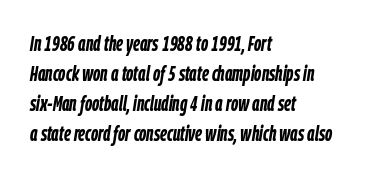
{"italic": "yes", "lean": "right", "slant_degrees": 9, "bold": "yes", "underline": "no", "align": "left", "line_spacing": "normal", "line_spacing_ratio": 1.43, "letter_spacing": "normal", "letter_spacing_em": 0.0, "glyph_px": 21}
